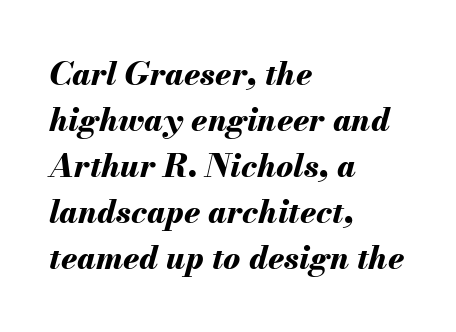
{"italic": "yes", "lean": "right", "slant_degrees": 13, "bold": "yes", "weight": "bold", "width": "normal", "stroke_contrast": "medium", "x_height": "small", "monospaced": "no", "underline": "no", "align": "left", "line_spacing": "normal", "line_spacing_ratio": 1.44, "letter_spacing": "normal", "letter_spacing_em": 0.0, "glyph_px": 32}
